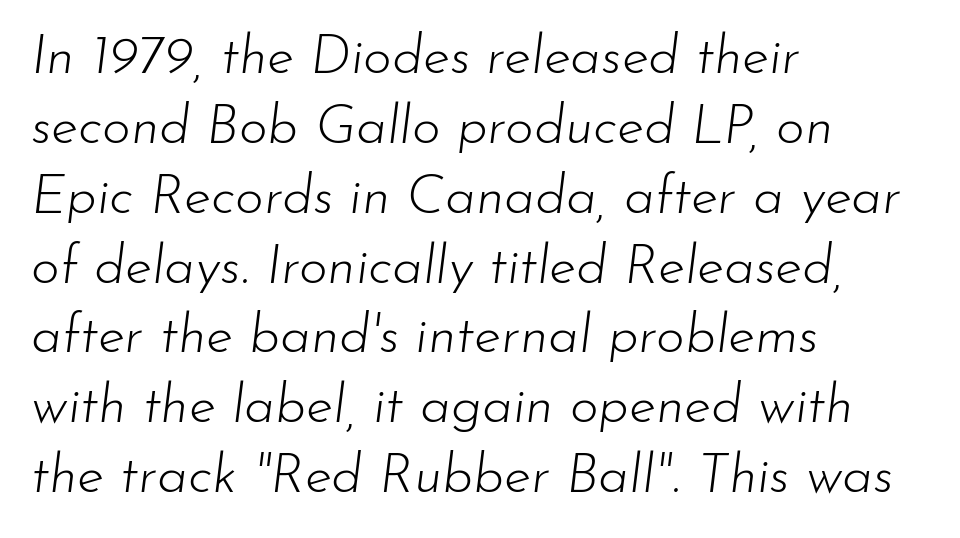
The image shows 55 px light type, italic (leaning right); set left-aligned, normal line spacing (1.27x), normal letter spacing, not underlined; low stroke contrast and a small x-height.
